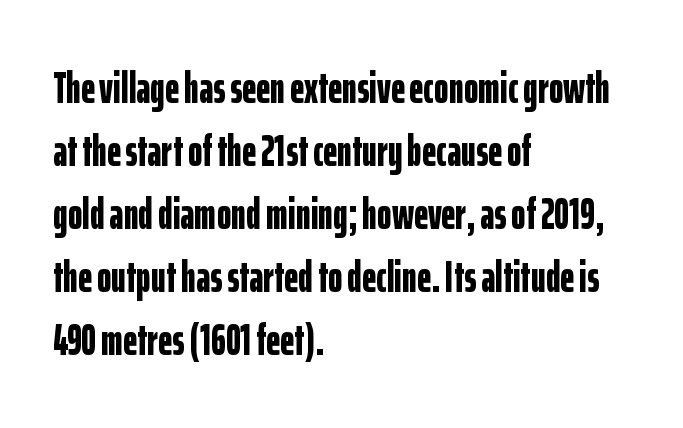
The image shows 44 px bold, condensed sans-serif type, upright; set left-aligned, normal line spacing (1.43x), normal letter spacing, not underlined; low stroke contrast and a medium x-height.
